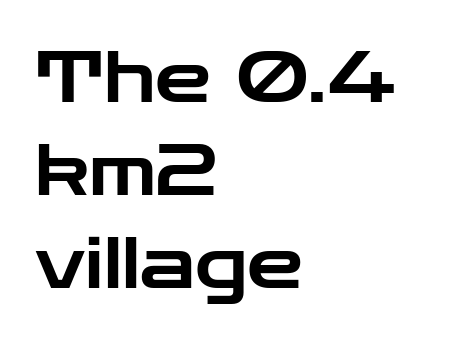
Q: Is the text italic (slanted)? A: No, it is upright.
Q: Is the typeface a serif or a sans-serif typeface? A: Sans-serif.
Q: Is the text underlined? A: No.
Q: How is the paragraph aligned? A: Left-aligned.
Q: Is the spacing between letters normal or unusually wide? A: Normal.
Q: Is the spacing between lines tight, normal or loose? A: Normal.
Q: Width (condensed, normal, or wide)? A: Wide.
Q: Stroke contrast? A: Low.
Q: x-height? A: Medium.
Q: Monospaced? A: No.
